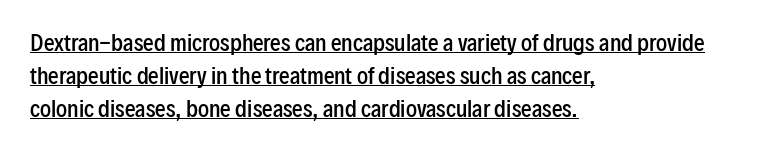
{"italic": "no", "bold": "semi", "underline": "yes", "align": "left", "line_spacing": "normal", "line_spacing_ratio": 1.57, "letter_spacing": "normal", "letter_spacing_em": 0.0, "glyph_px": 21}
